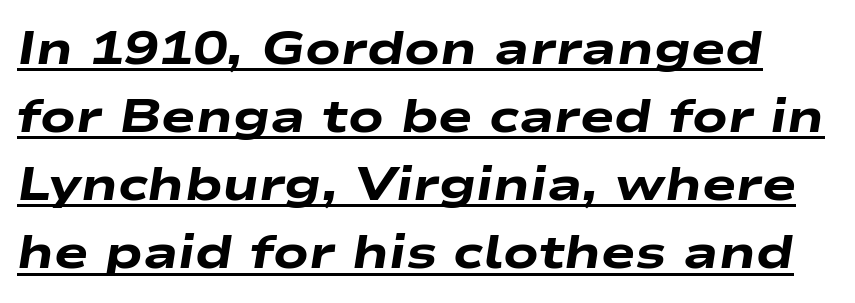
The image shows 46 px heavy, wide type, italic (leaning right); set normal line spacing (1.48x), normal letter spacing, underlined; low stroke contrast and a medium x-height.
